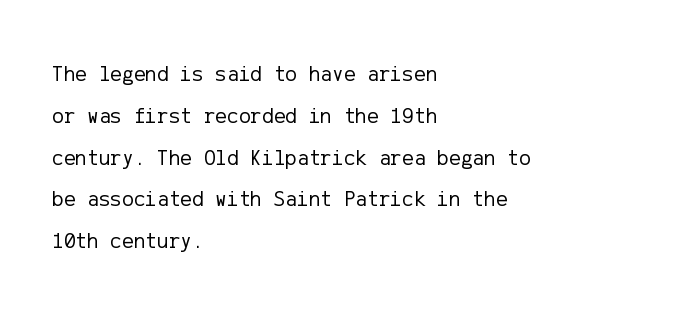
The image shows 22 px text type, upright; set left-aligned, loose line spacing (1.9x), normal letter spacing, not underlined.
